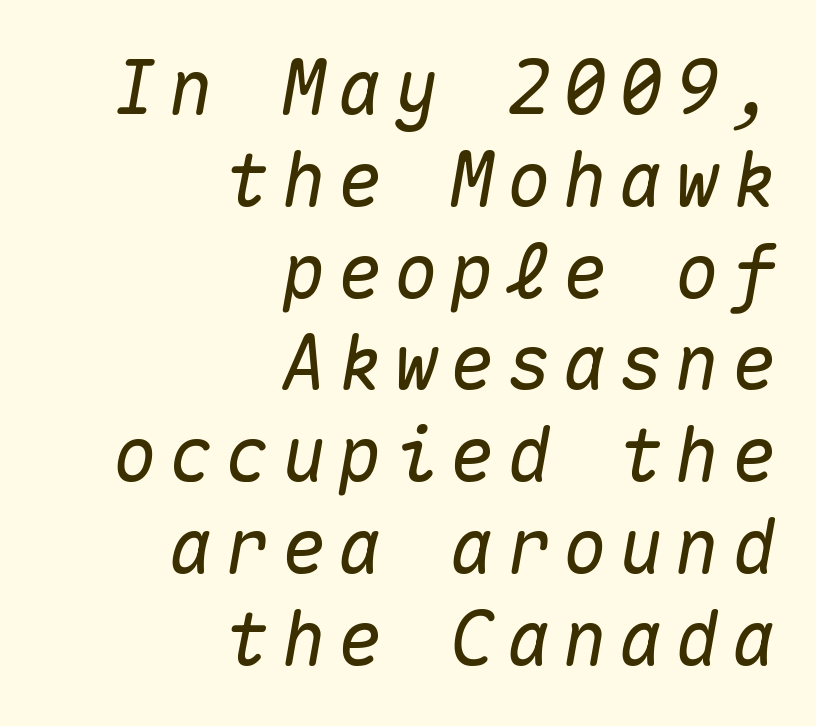
{"italic": "yes", "lean": "right", "slant_degrees": 10, "width": "normal", "stroke_contrast": "medium", "x_height": "medium", "monospaced": "yes", "underline": "no", "align": "right", "line_spacing_ratio": 1.24, "glyph_px": 74}
